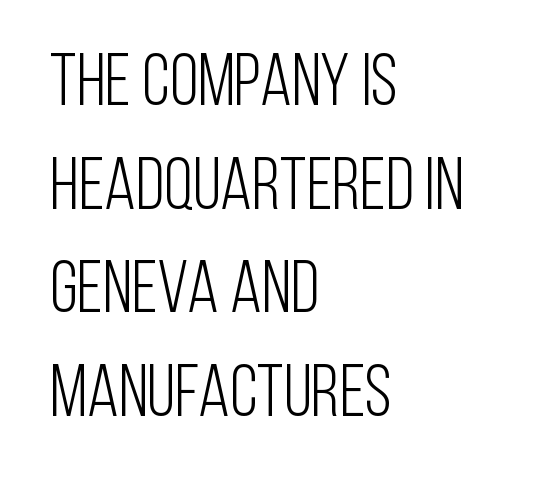
{"serif": "no", "italic": "no", "bold": "no", "weight": "light", "width": "condensed", "stroke_contrast": "low", "x_height": "large", "monospaced": "no", "underline": "no", "align": "left", "line_spacing": "normal", "line_spacing_ratio": 1.42, "letter_spacing": "normal", "letter_spacing_em": 0.0, "glyph_px": 73}
